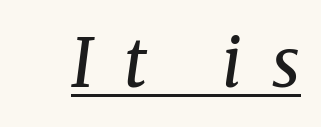
Q: Is the text bold? A: No.
Q: Is the text italic (slanted)? A: Yes, it leans right by about 8 degrees.
Q: Is the typeface a serif or a sans-serif typeface? A: Serif.
Q: Is the text underlined? A: Yes.
Q: Is the spacing between letters normal or unusually wide? A: Unusually wide.
Q: Width (condensed, normal, or wide)? A: Normal.
Q: Stroke contrast? A: Medium.
Q: x-height? A: Medium.
Q: Monospaced? A: No.
